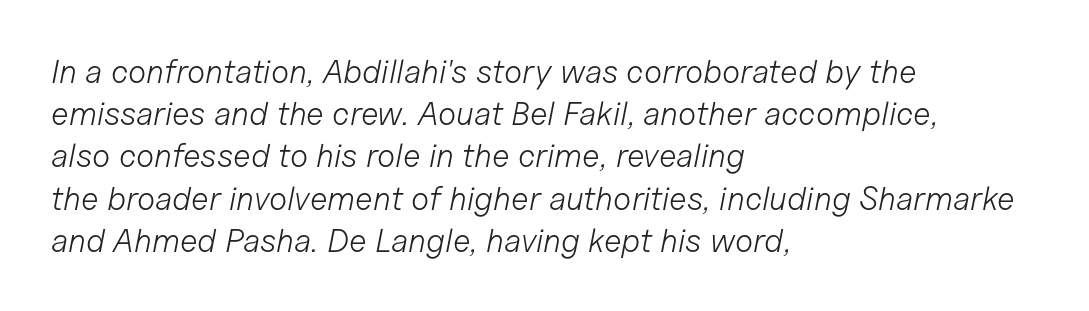
The image shows 33 px light type, italic (leaning right); set left-aligned, normal line spacing (1.28x), normal letter spacing, not underlined; low stroke contrast and a medium x-height.
